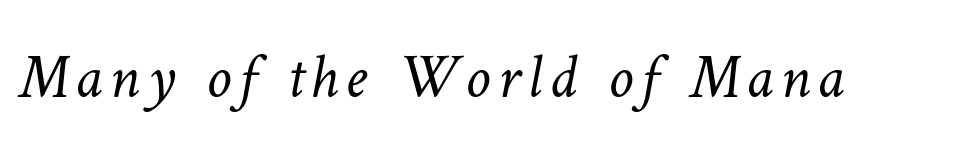
{"bold": "no", "weight": "light", "width": "normal", "stroke_contrast": "low", "x_height": "medium", "monospaced": "no", "underline": "no", "glyph_px": 63}
